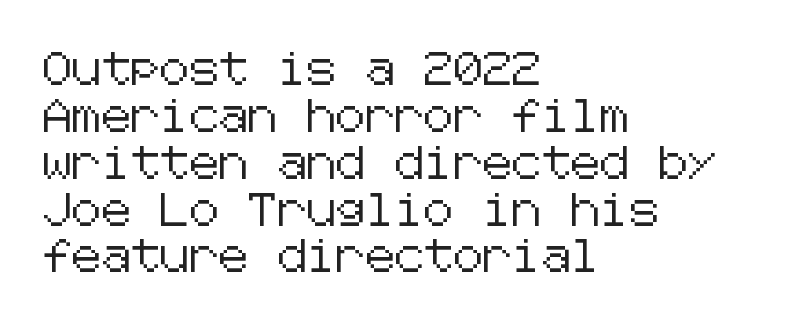
Q: Is the text italic (slanted)? A: No, it is upright.
Q: Is the typeface a serif or a sans-serif typeface? A: Sans-serif.
Q: Is the text underlined? A: No.
Q: How is the paragraph aligned? A: Left-aligned.
Q: Is the spacing between letters normal or unusually wide? A: Normal.
Q: Is the spacing between lines tight, normal or loose? A: Normal.
Q: Width (condensed, normal, or wide)? A: Normal.
Q: Stroke contrast? A: Low.
Q: x-height? A: Medium.
